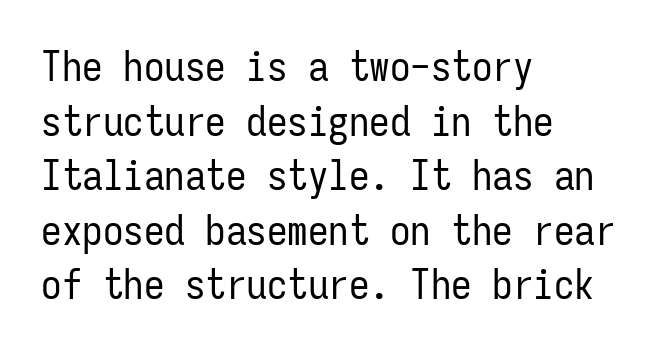
You could count columns in this text — the font is strictly monospaced. Quick note: underline off. Compared with a typical body face, this is equally light or lighter still. Line beginnings align vertically; line endings do not. Observe the absence of serifs on each vertical stroke in this sample.
